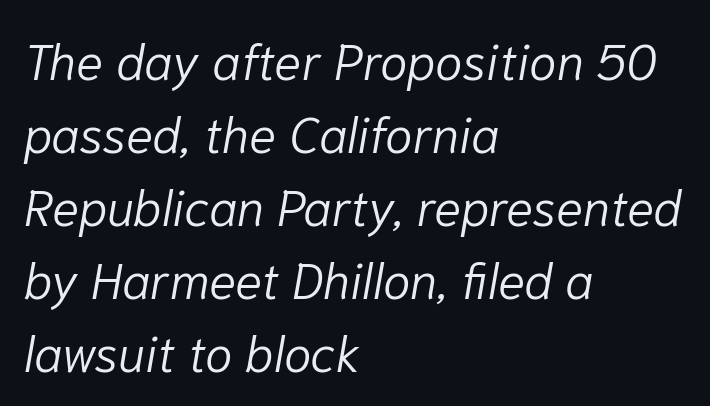
The image shows 50 px light type, italic (leaning right); set left-aligned, normal line spacing (1.46x), normal letter spacing, not underlined; low stroke contrast and a medium x-height.
